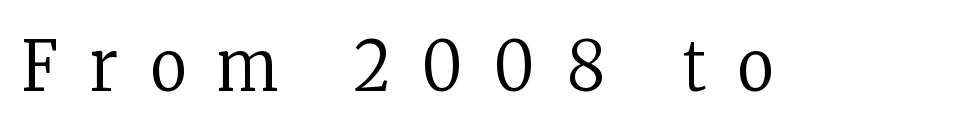
Q: Is the text bold? A: No.
Q: Is the text italic (slanted)? A: No, it is upright.
Q: Is the typeface a serif or a sans-serif typeface? A: Serif.
Q: Is the text underlined? A: No.
Q: Is the spacing between letters normal or unusually wide? A: Unusually wide.
Q: Width (condensed, normal, or wide)? A: Condensed.
Q: Stroke contrast? A: Low.
Q: x-height? A: Medium.
Q: Monospaced? A: No.
